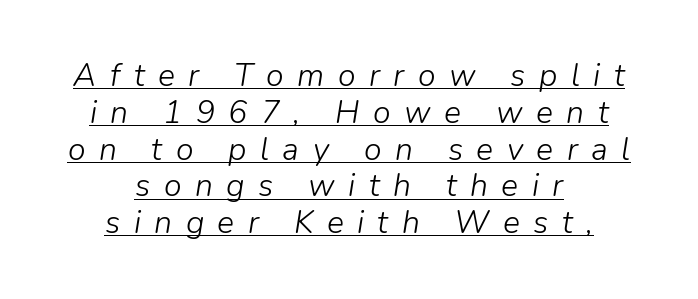
Q: Is the text bold? A: No.
Q: Is the text italic (slanted)? A: Yes, it leans right by about 9 degrees.
Q: Is the text underlined? A: Yes.
Q: How is the paragraph aligned? A: Centered.
Q: Is the spacing between letters normal or unusually wide? A: Unusually wide.
Q: Is the spacing between lines tight, normal or loose? A: Tight.
Q: Width (condensed, normal, or wide)? A: Normal.
Q: Stroke contrast? A: Low.
Q: x-height? A: Medium.
Q: Monospaced? A: No.
